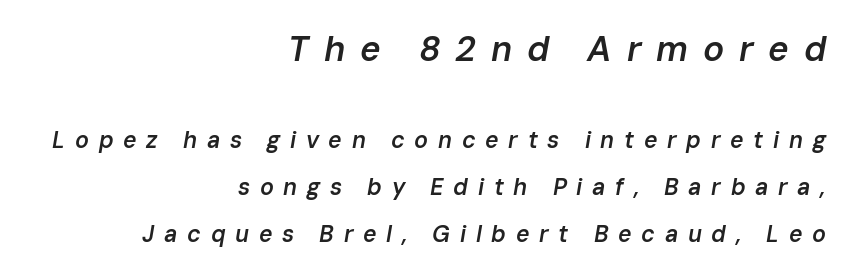
The image shows 35 px semibold type, italic (leaning right); set right-aligned, loose line spacing (2.04x), unusually wide letter spacing (+0.42 em), not underlined; the first (top) block is 1.52x larger; low stroke contrast and a medium x-height.
